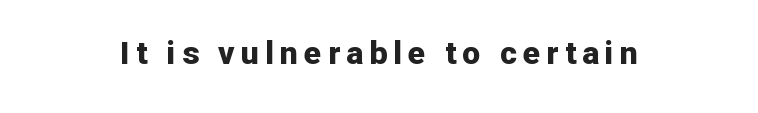
The image shows 32 px bold sans-serif type, upright; set centered, not underlined; low stroke contrast and a medium x-height.
